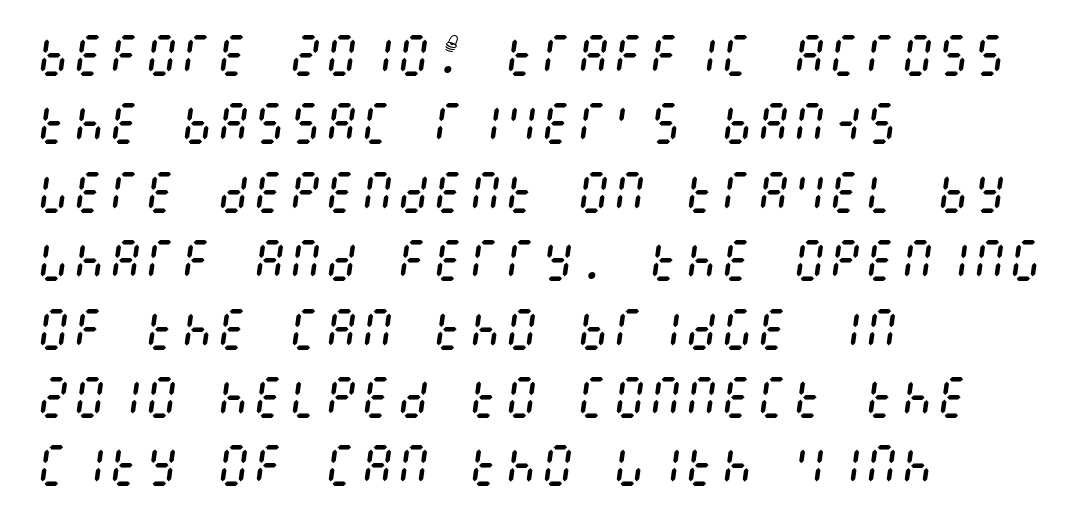
{"italic": "yes", "lean": "right", "slant_degrees": 8, "bold": "no", "weight": "regular", "width": "condensed", "stroke_contrast": "medium", "x_height": "large", "underline": "no", "align": "left", "line_spacing": "normal", "line_spacing_ratio": 1.52, "letter_spacing": "normal", "letter_spacing_em": 0.0, "glyph_px": 45}
